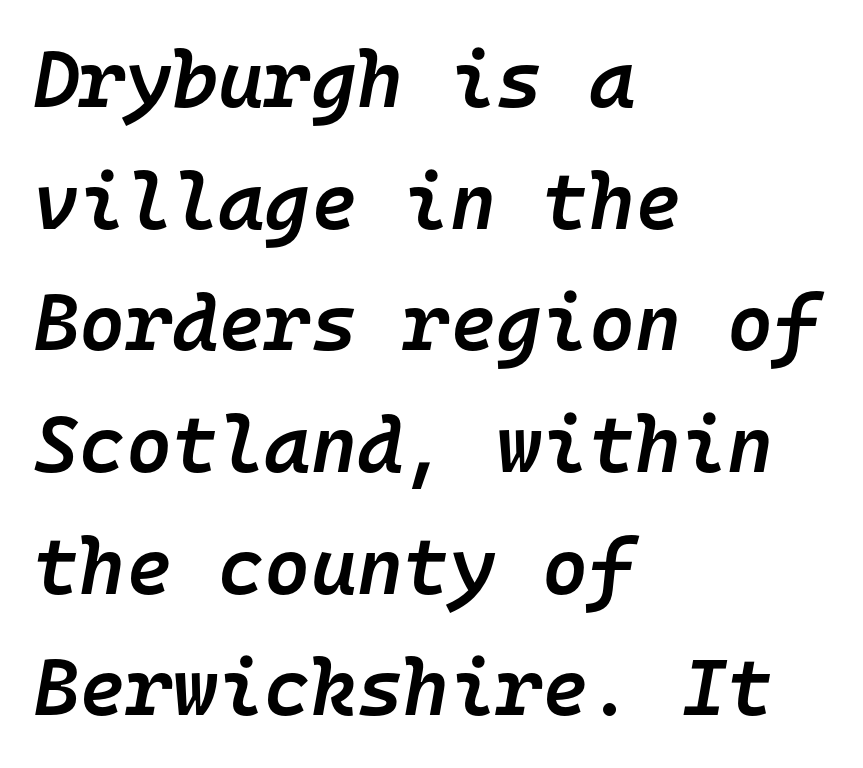
The image shows 79 px semibold type, italic (leaning right), monospaced; set left-aligned, normal line spacing (1.54x), normal letter spacing, not underlined; low stroke contrast and a medium x-height.
